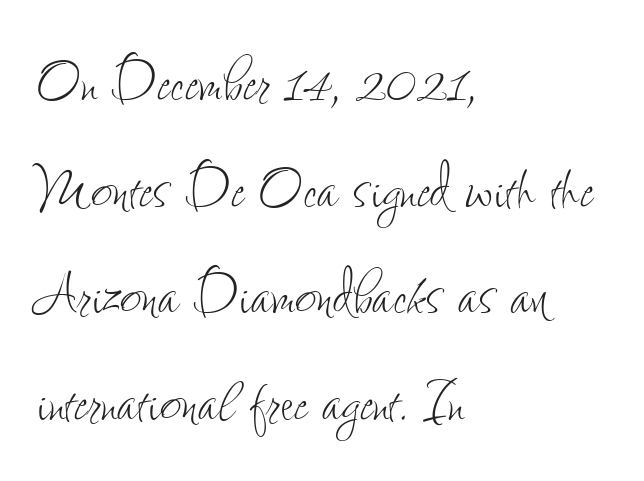
Q: Is the text bold? A: No.
Q: Is the text italic (slanted)? A: Yes.
Q: Is the text underlined? A: No.
Q: How is the paragraph aligned? A: Left-aligned.
Q: Is the spacing between letters normal or unusually wide? A: Normal.
Q: Is the spacing between lines tight, normal or loose? A: Normal.
Q: Width (condensed, normal, or wide)? A: Condensed.
Q: Stroke contrast? A: Low.
Q: x-height? A: Small.
Q: Monospaced? A: No.
